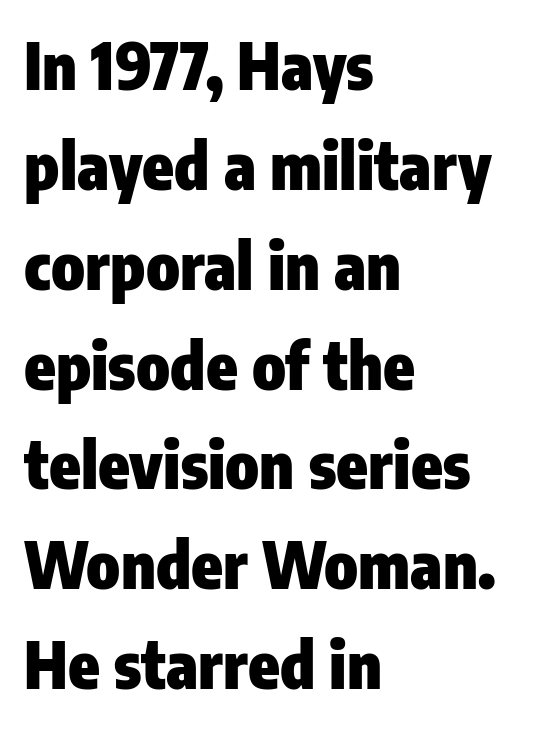
The image shows 64 px heavy, condensed sans-serif type, upright; set left-aligned, normal line spacing (1.56x), normal letter spacing, not underlined; low stroke contrast and a medium x-height.
